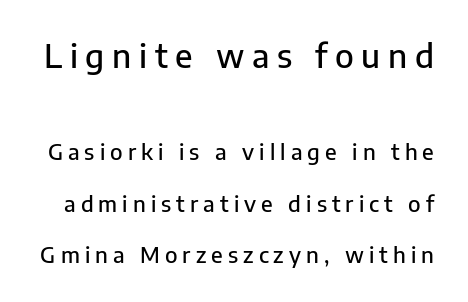
{"serif": "no", "italic": "no", "width": "normal", "stroke_contrast": "low", "x_height": "medium", "monospaced": "no", "underline": "no", "line_spacing": "loose", "line_spacing_ratio": 2.33, "letter_spacing": "wide", "letter_spacing_em": 0.23, "larger_block": "first", "size_ratio": 1.5, "glyph_px": 33}
